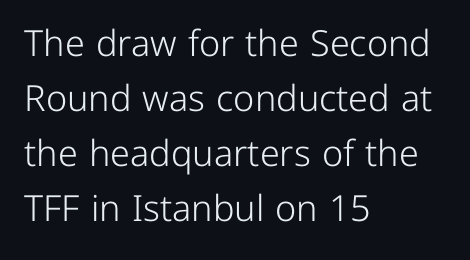
Notice how the stems are strictly vertical — no italics here. One glance says typical: line gaps are just what's usual. Every row of glyphs begins at an identical x-position on the left. To sum up the face: it is a sans, with no serifs. The face used here is proportionally spaced, like ordinary book or web type. No word sits above an underline.
